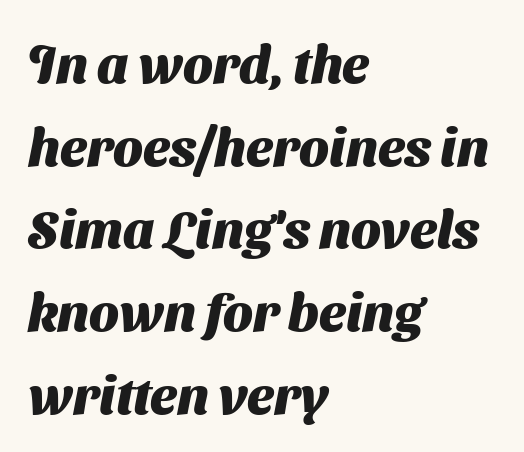
A typesetter would call this proportional, since set widths differ per character. Honestly, the letter spacing is just normal — you wouldn't notice it. A normal amount of white space separates one row of letters from the next. The glyphs in this specimen are sans serif. Caption: bold face, heavy strokes. Alignment: flush left.
